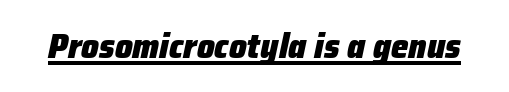
Q: Is the text bold? A: Yes.
Q: Is the text italic (slanted)? A: Yes, it leans right by about 12 degrees.
Q: Is the text underlined? A: Yes.
Q: Is the spacing between letters normal or unusually wide? A: Normal.
Q: Width (condensed, normal, or wide)? A: Normal.
Q: Stroke contrast? A: Low.
Q: x-height? A: Medium.
Q: Monospaced? A: No.
